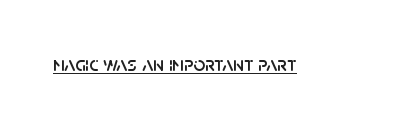
Q: Is the text italic (slanted)? A: No, it is upright.
Q: Is the text underlined? A: Yes.
Q: Is the spacing between letters normal or unusually wide? A: Normal.
